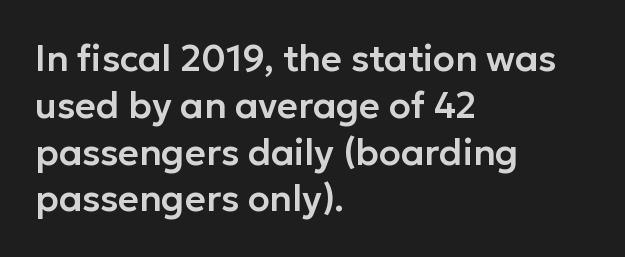
Q: Is the text italic (slanted)? A: No, it is upright.
Q: Is the typeface a serif or a sans-serif typeface? A: Sans-serif.
Q: Is the text underlined? A: No.
Q: How is the paragraph aligned? A: Left-aligned.
Q: Is the spacing between letters normal or unusually wide? A: Normal.
Q: Is the spacing between lines tight, normal or loose? A: Normal.
Q: Width (condensed, normal, or wide)? A: Normal.
Q: Stroke contrast? A: Low.
Q: x-height? A: Medium.
Q: Monospaced? A: No.
